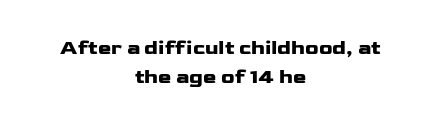
The image shows 20 px bold type, upright; set centered, normal line spacing (1.43x), normal letter spacing, not underlined.
